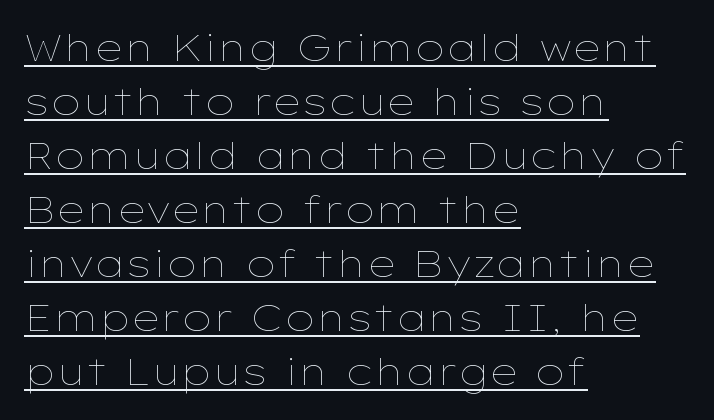
The image shows 37 px thin, wide type, upright; set left-aligned, normal line spacing (1.46x), normal letter spacing, underlined; low stroke contrast and a medium x-height.
